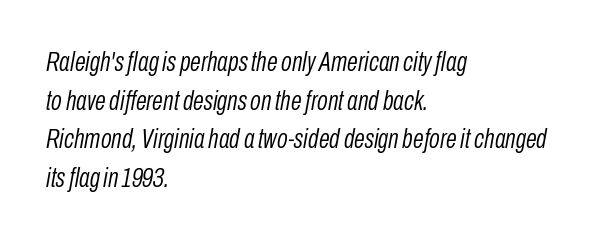
Q: Is the text bold? A: No.
Q: Is the text italic (slanted)? A: Yes, it leans right by about 10 degrees.
Q: Is the text underlined? A: No.
Q: How is the paragraph aligned? A: Left-aligned.
Q: Is the spacing between letters normal or unusually wide? A: Normal.
Q: Is the spacing between lines tight, normal or loose? A: Normal.
Q: Width (condensed, normal, or wide)? A: Condensed.
Q: Stroke contrast? A: Low.
Q: x-height? A: Medium.
Q: Monospaced? A: No.
